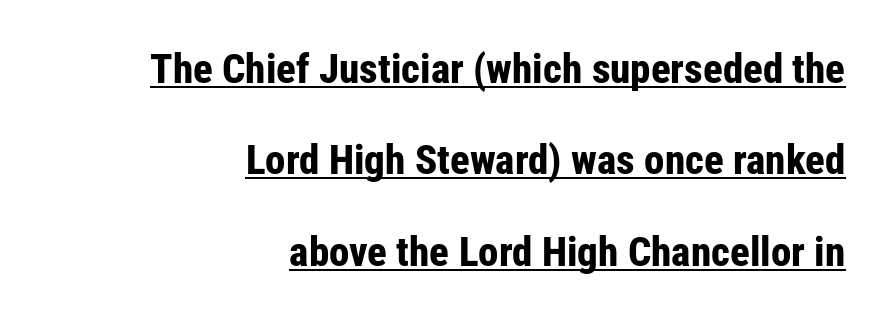
{"serif": "no", "italic": "no", "bold": "yes", "weight": "bold", "width": "condensed", "stroke_contrast": "low", "x_height": "medium", "monospaced": "no", "underline": "yes", "align": "right", "line_spacing": "loose", "line_spacing_ratio": 2.23, "letter_spacing": "normal", "letter_spacing_em": 0.0, "glyph_px": 41}
